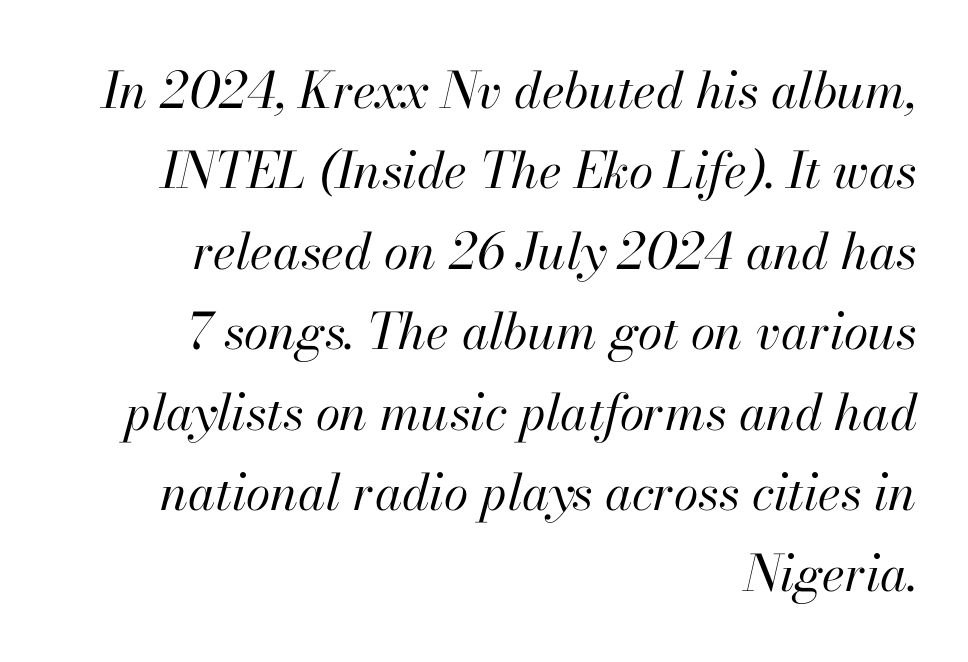
The image shows 50 px regular-weight type, italic (leaning right); set right-aligned, normal line spacing (1.61x), normal letter spacing, not underlined; high stroke contrast and a small x-height.
